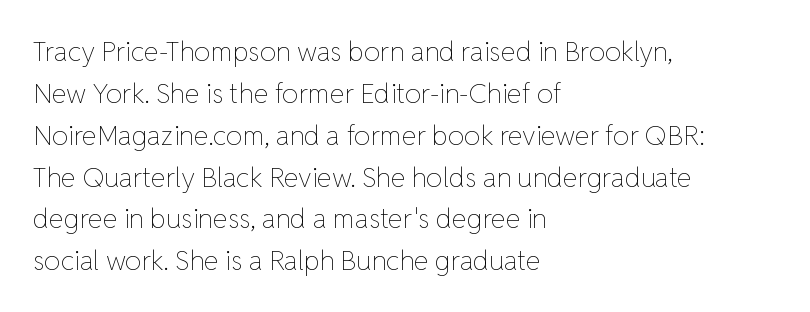
{"italic": "no", "bold": "no", "underline": "no", "align": "left", "line_spacing": "normal", "line_spacing_ratio": 1.55, "letter_spacing": "normal", "letter_spacing_em": 0.0, "glyph_px": 27}
